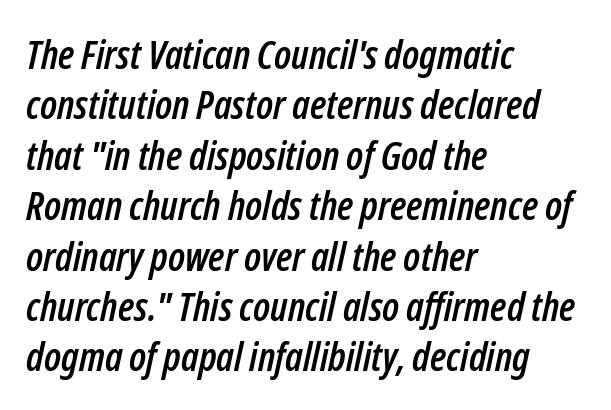
Q: Is the text italic (slanted)? A: Yes, it leans right by about 12 degrees.
Q: Is the text underlined? A: No.
Q: How is the paragraph aligned? A: Left-aligned.
Q: Is the spacing between letters normal or unusually wide? A: Normal.
Q: Is the spacing between lines tight, normal or loose? A: Normal.
Q: Width (condensed, normal, or wide)? A: Condensed.
Q: Stroke contrast? A: Low.
Q: x-height? A: Medium.
Q: Monospaced? A: No.
